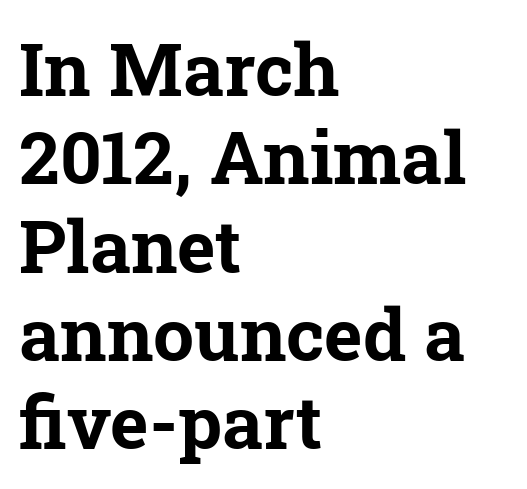
{"serif": "yes", "bold": "yes", "weight": "bold", "width": "normal", "stroke_contrast": "low", "x_height": "medium", "monospaced": "no", "underline": "no", "align": "left", "line_spacing_ratio": 1.21, "letter_spacing": "normal", "letter_spacing_em": 0.0, "glyph_px": 73}
